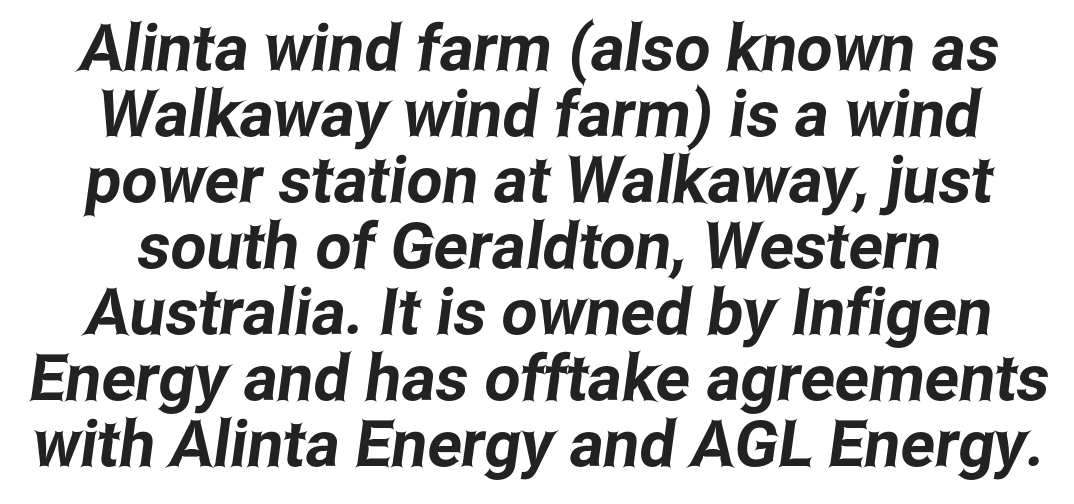
{"serif": "no", "width": "condensed", "stroke_contrast": "low", "x_height": "medium", "monospaced": "no", "underline": "no", "line_spacing": "tight", "line_spacing_ratio": 1.03, "letter_spacing": "normal", "letter_spacing_em": 0.0, "glyph_px": 64}
